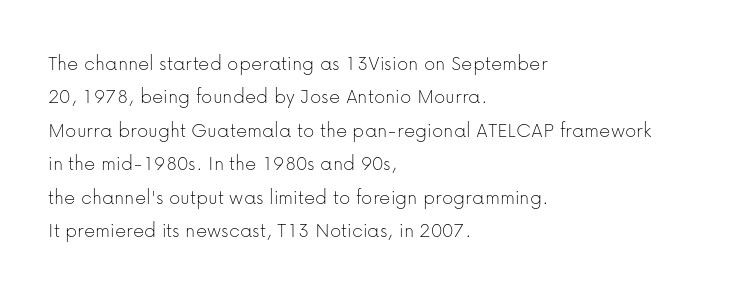
{"italic": "no", "bold": "no", "underline": "no", "align": "left", "line_spacing": "normal", "line_spacing_ratio": 1.52, "letter_spacing": "normal", "letter_spacing_em": 0.0, "glyph_px": 22}
